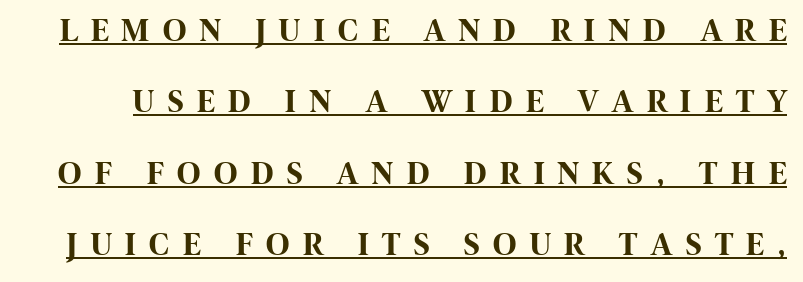
The string is rendered with underlining switched on. Each glyph is drawn with heavy, bold strokes. A typesetter would call this proportional, since set widths differ per character. The typography opts for an upright posture over an oblique one. How would I describe the line gaps? Wide and relaxed.
